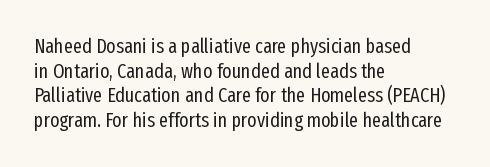
{"italic": "no", "bold": "no", "underline": "no", "align": "left", "line_spacing_ratio": 1.23, "letter_spacing": "normal", "letter_spacing_em": 0.0, "glyph_px": 20}
